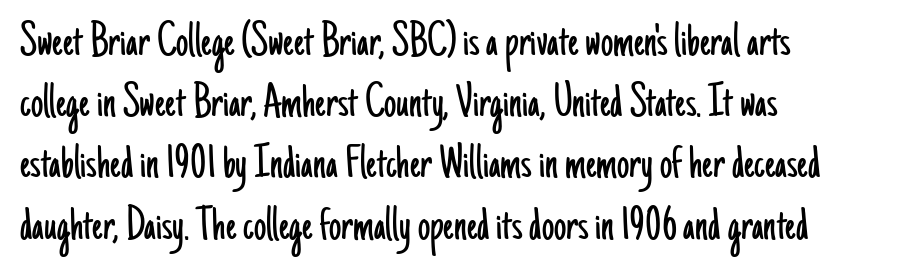
Q: Is the text bold? A: No.
Q: Is the text italic (slanted)? A: No, it is upright.
Q: Is the typeface a serif or a sans-serif typeface? A: Sans-serif.
Q: Is the text underlined? A: No.
Q: How is the paragraph aligned? A: Left-aligned.
Q: Is the spacing between letters normal or unusually wide? A: Normal.
Q: Is the spacing between lines tight, normal or loose? A: Normal.
Q: Width (condensed, normal, or wide)? A: Condensed.
Q: Stroke contrast? A: Low.
Q: x-height? A: Small.
Q: Monospaced? A: No.
